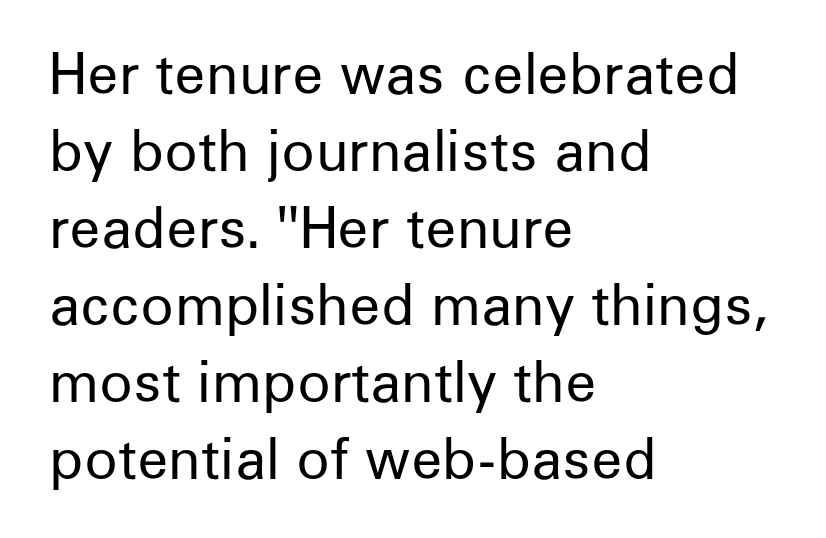
Q: Is the text bold? A: No.
Q: Is the text italic (slanted)? A: No, it is upright.
Q: Is the typeface a serif or a sans-serif typeface? A: Sans-serif.
Q: Is the text underlined? A: No.
Q: How is the paragraph aligned? A: Left-aligned.
Q: Is the spacing between letters normal or unusually wide? A: Normal.
Q: Is the spacing between lines tight, normal or loose? A: Normal.
Q: Width (condensed, normal, or wide)? A: Normal.
Q: Stroke contrast? A: Low.
Q: x-height? A: Medium.
Q: Monospaced? A: No.
